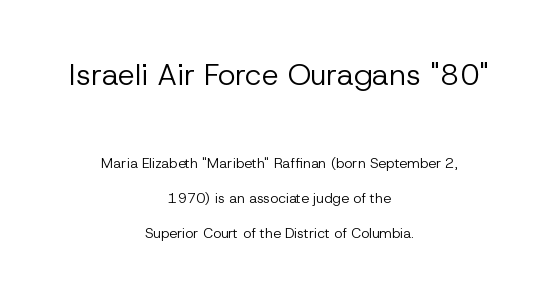
Q: Is the text bold? A: No.
Q: Is the text italic (slanted)? A: No, it is upright.
Q: Is the typeface a serif or a sans-serif typeface? A: Sans-serif.
Q: Is the text underlined? A: No.
Q: How is the paragraph aligned? A: Centered.
Q: Is the spacing between letters normal or unusually wide? A: Normal.
Q: Is the spacing between lines tight, normal or loose? A: Loose.
Q: Which block of text is set in a larger size, the first (top) or the second (bottom)? A: The first (top) one.
Q: Width (condensed, normal, or wide)? A: Normal.
Q: Stroke contrast? A: Low.
Q: x-height? A: Medium.
Q: Monospaced? A: No.
